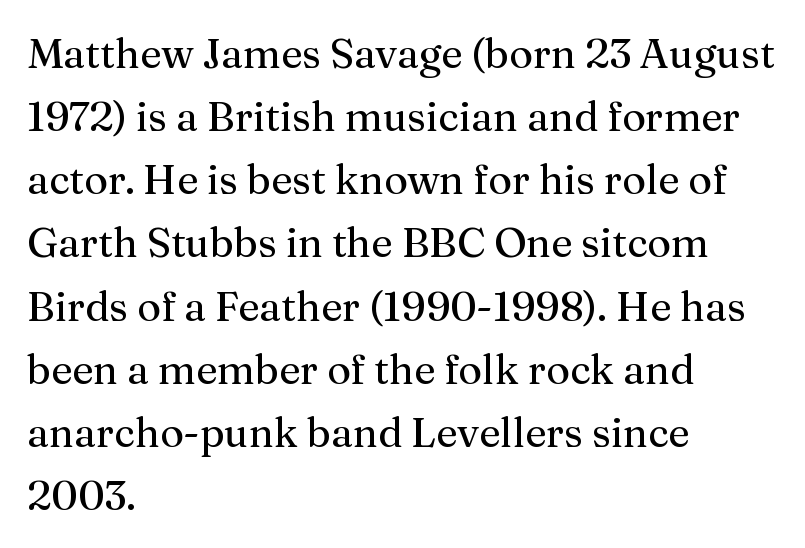
{"serif": "yes", "italic": "no", "bold": "no", "weight": "regular", "width": "normal", "stroke_contrast": "medium", "x_height": "medium", "monospaced": "no", "underline": "no", "align": "left", "line_spacing": "normal", "line_spacing_ratio": 1.54, "letter_spacing": "normal", "letter_spacing_em": 0.0, "glyph_px": 41}
